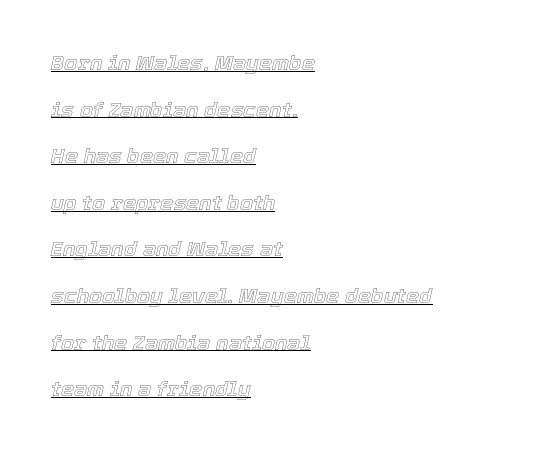
{"italic": "yes", "lean": "right", "slant_degrees": 12, "underline": "yes", "align": "left", "line_spacing": "loose", "line_spacing_ratio": 2.22, "letter_spacing": "normal", "letter_spacing_em": 0.0, "glyph_px": 21}
